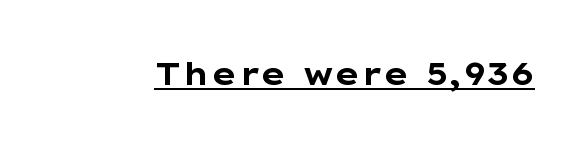
{"serif": "no", "italic": "no", "bold": "yes", "weight": "bold", "width": "wide", "stroke_contrast": "low", "x_height": "medium", "monospaced": "no", "underline": "yes", "letter_spacing": "normal", "letter_spacing_em": 0.0, "glyph_px": 31}
